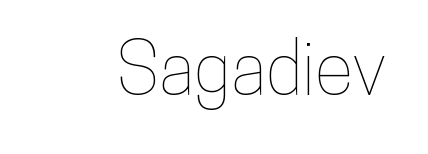
The image shows 72 px condensed type, upright; set normal letter spacing, not underlined; low stroke contrast and a medium x-height.
